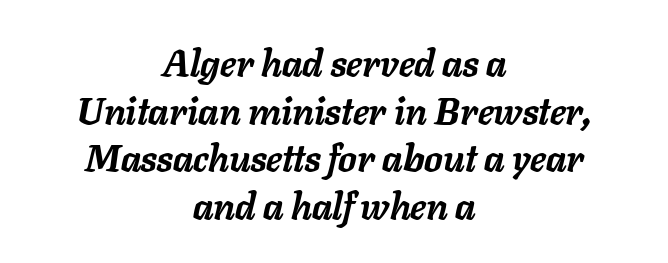
The image shows 37 px semibold type, italic (leaning right); set centered, normal line spacing (1.29x), normal letter spacing, not underlined; low stroke contrast and a medium x-height.
